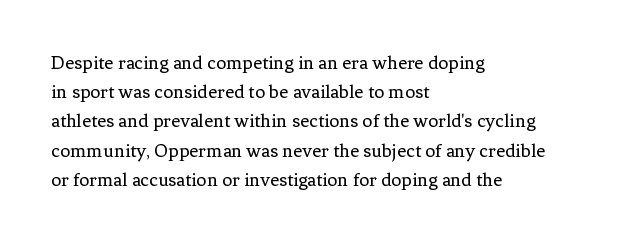
A normal amount of white space separates one row of letters from the next. The foot of each line stays bare and open. The ragged edge is on the right, which tells us the setting is flush left. This sample uses an upright cut, with every glyph sitting square on the baseline. No chunkiness to these letters — they're not bold. Does extra space separate the letters? No, they use regular spacing.
